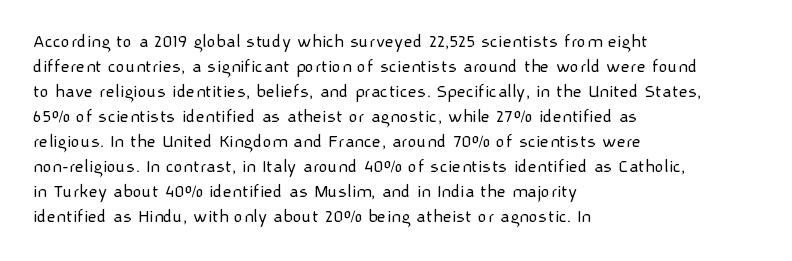
Underline: absent. These glyphs show unthickened strokes, regular width or finer. The leading is moderate, giving the passage an even texture. Upright lettering throughout.
